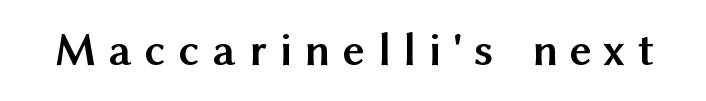
Q: Is the text bold? A: Yes.
Q: Is the text italic (slanted)? A: No, it is upright.
Q: Is the typeface a serif or a sans-serif typeface? A: Sans-serif.
Q: Is the text underlined? A: No.
Q: Is the spacing between letters normal or unusually wide? A: Unusually wide.
Q: Width (condensed, normal, or wide)? A: Normal.
Q: Stroke contrast? A: Medium.
Q: x-height? A: Medium.
Q: Monospaced? A: No.
